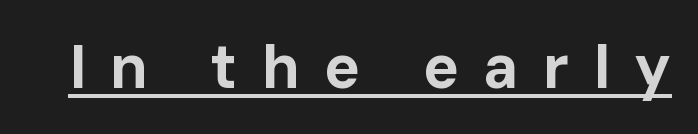
The image shows 61 px bold sans-serif type, upright; set unusually wide letter spacing (+0.39 em), underlined; low stroke contrast and a medium x-height.
